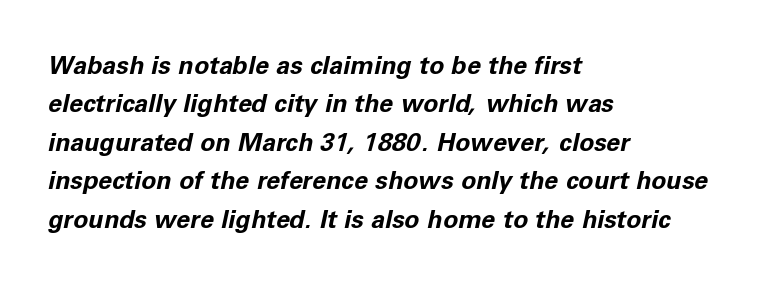
{"italic": "yes", "lean": "right", "slant_degrees": 11, "bold": "yes", "underline": "no", "align": "left", "line_spacing": "normal", "line_spacing_ratio": 1.54, "letter_spacing": "normal", "letter_spacing_em": 0.0, "glyph_px": 25}
